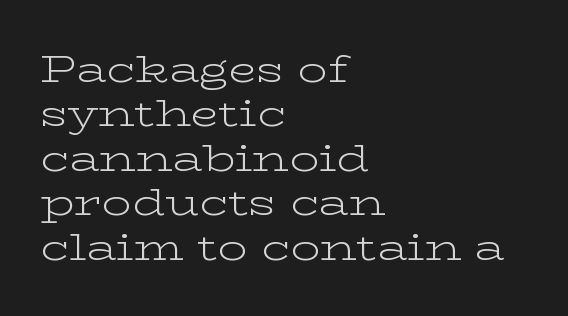
Q: Is the text bold? A: No.
Q: Is the text italic (slanted)? A: No, it is upright.
Q: Is the typeface a serif or a sans-serif typeface? A: Serif.
Q: Is the text underlined? A: No.
Q: How is the paragraph aligned? A: Left-aligned.
Q: Is the spacing between letters normal or unusually wide? A: Normal.
Q: Width (condensed, normal, or wide)? A: Wide.
Q: Stroke contrast? A: Low.
Q: x-height? A: Medium.
Q: Monospaced? A: No.
